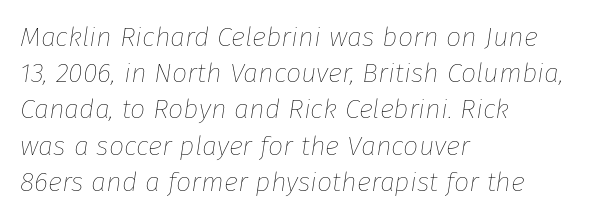
Glance below the letters and you will spot only blank space. Visually the block forms a straight wall on the left and a jagged coastline on the right. The glyphs look as if they've been sheared to an angle. Regular leading. Letter spacing: default. Bold? No — there's no thickening of the strokes.
